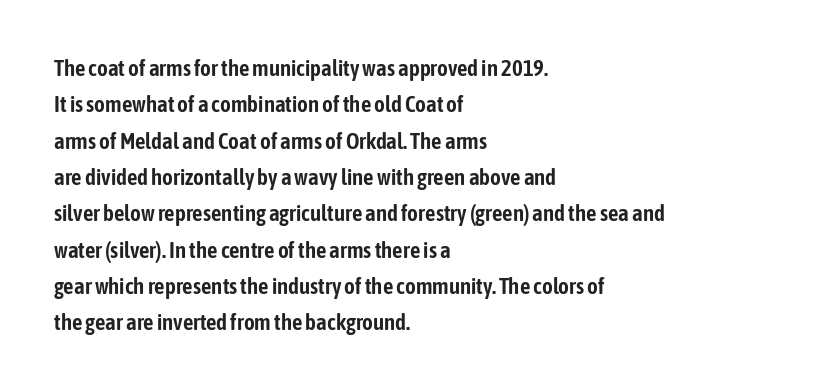
Q: Is the text italic (slanted)? A: No, it is upright.
Q: Is the text underlined? A: No.
Q: How is the paragraph aligned? A: Left-aligned.
Q: Is the spacing between letters normal or unusually wide? A: Normal.
Q: Is the spacing between lines tight, normal or loose? A: Normal.
